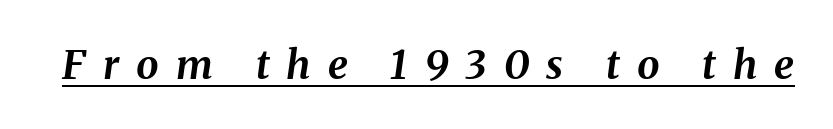
The image shows 40 px bold type, italic (leaning right); set unusually wide letter spacing (+0.43 em), underlined; medium stroke contrast and a medium x-height.
